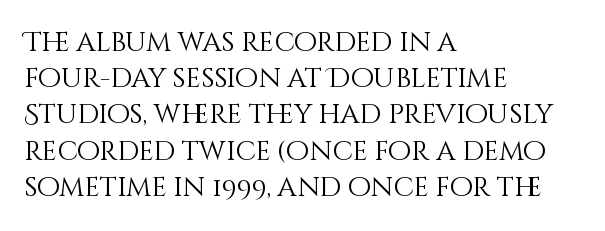
The strokes carry an ordinary text weight at most. Teacher's note: observe the even left margin — that is flush-left alignment. The lines sit at an ordinary, default distance from one another. Does extra space separate the letters? No, they use regular spacing. Posture: vertical. The specimen omits any rule beneath the text block's lines.
